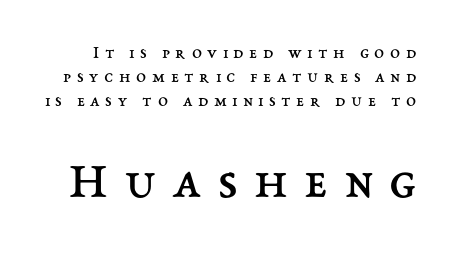
Q: Is the text bold? A: No.
Q: Is the text italic (slanted)? A: No, it is upright.
Q: Is the text underlined? A: No.
Q: Is the spacing between letters normal or unusually wide? A: Unusually wide.
Q: Is the spacing between lines tight, normal or loose? A: Normal.
Q: Which block of text is set in a larger size, the first (top) or the second (bottom)? A: The second (bottom) one.
Q: Width (condensed, normal, or wide)? A: Normal.
Q: Stroke contrast? A: Medium.
Q: x-height? A: Medium.
Q: Monospaced? A: No.
